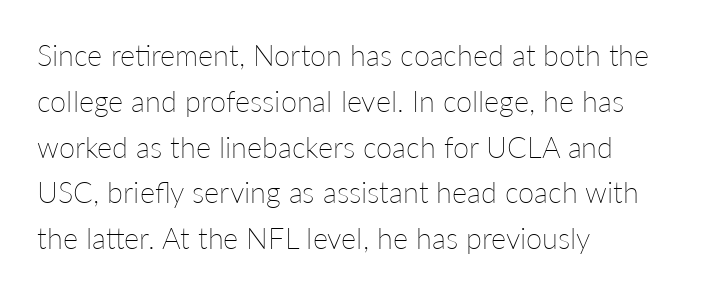
The specimen reads as upright at a glance. Each line starts at the same left margin while the right side varies. This rendering leaves character spacing at its baseline value. Horizontal bands of white between lines are of average thickness. The typeface has the unassuming heft of standard copy or less. Type without underlining.
